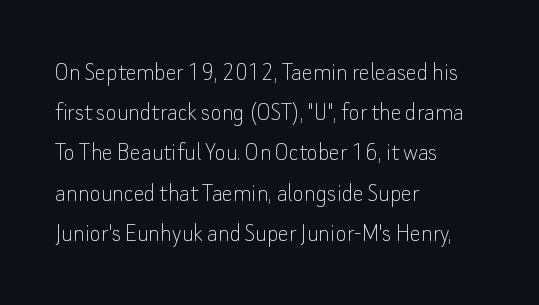
The paragraph shown leans on its left margin. Has an underline been added? It has not. The font's upright variant was chosen for this text. The cut favours lightness, reaching ordinary text weight at its darkest.
